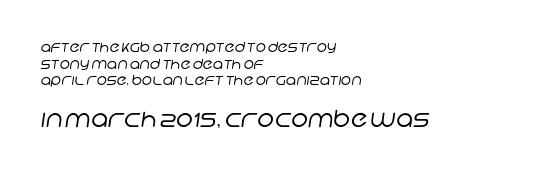
The image shows 23 px text type; set left-aligned, line spacing 1.18x, normal letter spacing, not underlined; the second (bottom) block is 1.64x larger.
